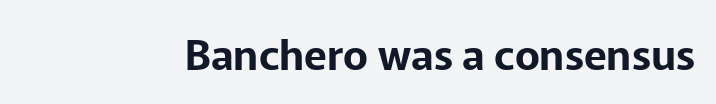
The image shows 42 px sans-serif type, upright; set normal letter spacing, not underlined; low stroke contrast and a medium x-height.
